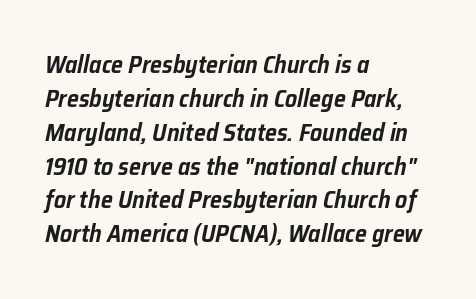
Q: Is the text italic (slanted)? A: Yes, it leans right by about 12 degrees.
Q: Is the text underlined? A: No.
Q: How is the paragraph aligned? A: Left-aligned.
Q: Is the spacing between letters normal or unusually wide? A: Normal.
Q: Is the spacing between lines tight, normal or loose? A: Normal.
